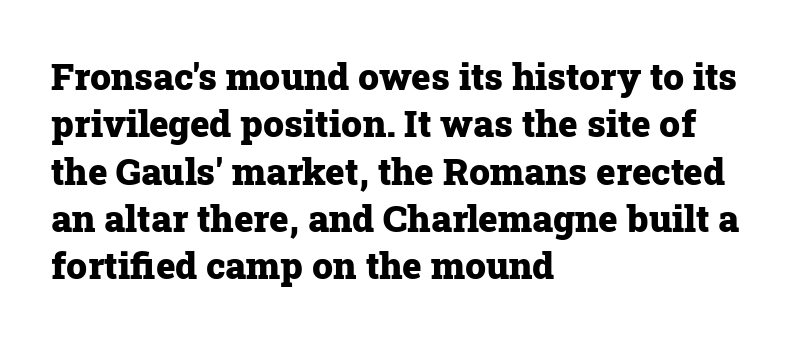
The rendering uses a bold face; every stroke is thick and dark. Default kerning and tracking; the words read as compact shapes. If you measured baseline to baseline, you'd find a middling distance. Visually the block forms a straight wall on the left and a jagged coastline on the right. Is this a fixed-width face? No — the glyphs have proportional, varying widths. Nobody drew a line under any word here.
